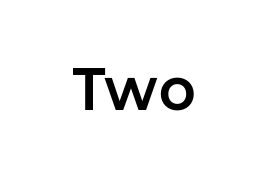
The foot of each line stays bare and open. Each letter keeps its own natural width here, so spacing adapts to shape. Default kerning and tracking; the words read as compact shapes. This sample is center-justified, so both line endings float freely.
